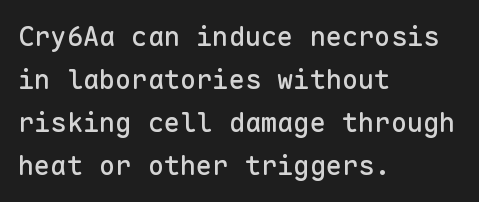
The image shows 27 px text type, upright; set left-aligned, normal line spacing (1.59x), normal letter spacing, not underlined.
